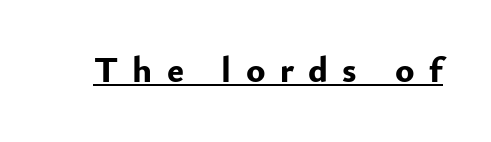
The letterforms stand isolated, each surrounded by extra space. These lines were composed using upright roman letters. The glyphs in this specimen are sans serif. Caption: bold face, heavy strokes.
